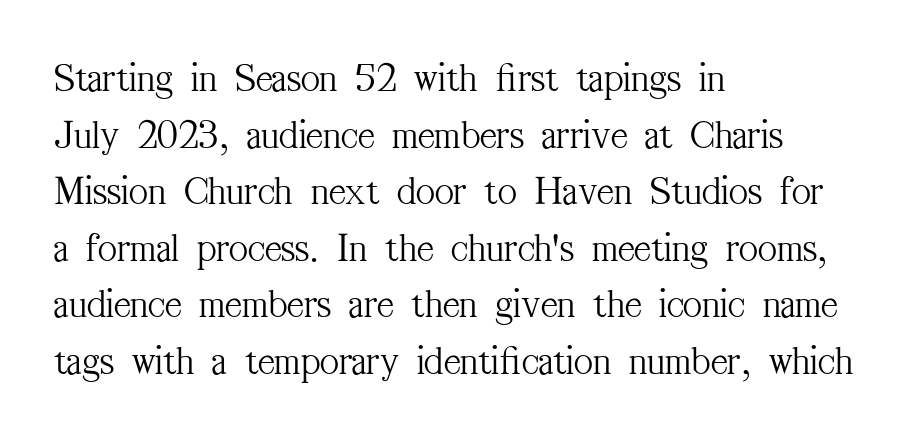
The image shows 41 px light, condensed serif type, upright; set left-aligned, normal line spacing (1.38x), normal letter spacing, not underlined; medium stroke contrast and a medium x-height.
